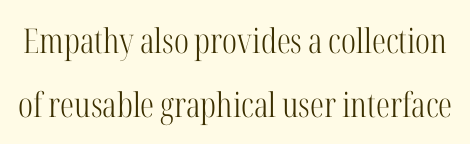
The image shows 34 px light, condensed serif type, upright; set line spacing 1.89x, normal letter spacing, not underlined; high stroke contrast and a medium x-height.
